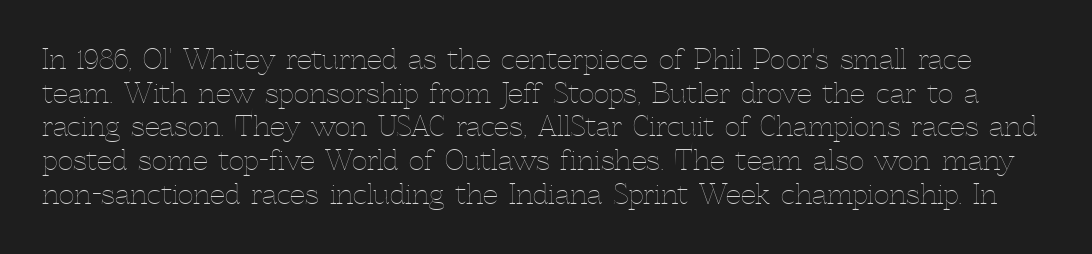
The face looks like a standard text weight, possibly lighter. Designer's note — italics off, roman on. This sample keeps an unexceptional amount of space between lines. Descenders hang freely into open space. Does extra space separate the letters? No, they use regular spacing.
